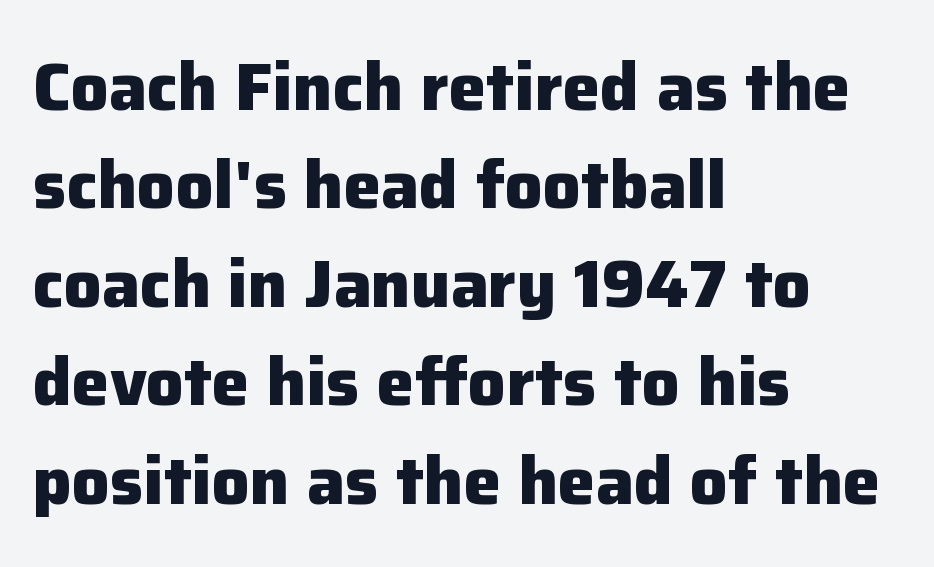
The image shows 67 px heavy sans-serif type, upright; set left-aligned, normal line spacing (1.47x), normal letter spacing, not underlined; low stroke contrast and a medium x-height.
